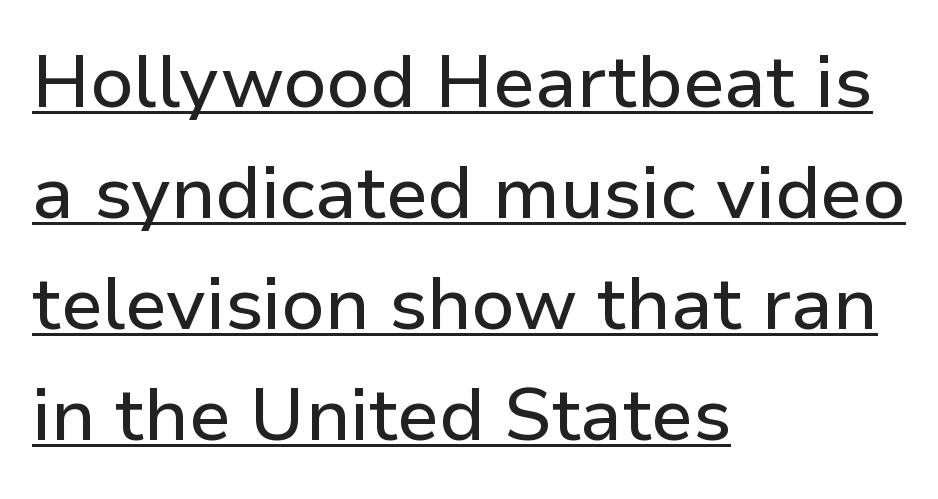
The image shows 74 px sans-serif type, upright; set left-aligned, normal line spacing (1.5x), normal letter spacing, underlined; low stroke contrast and a medium x-height.
